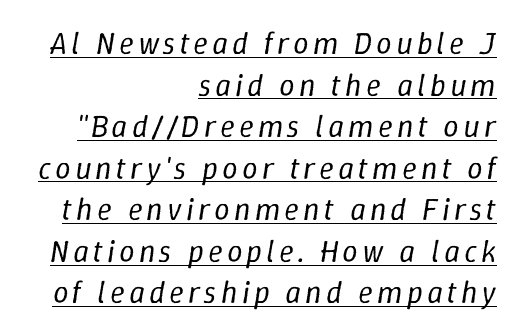
The image shows 31 px regular-weight type, italic (leaning right); set right-aligned, normal line spacing (1.34x), underlined; low stroke contrast and a medium x-height.
